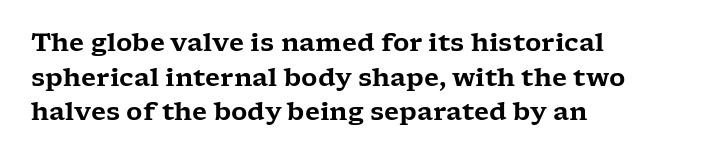
Has an underline been added? It has not. Observe the ordinary spacing: letters are neighbours, not strangers. What's the leading like? Ordinary, nothing unusual. Reading down the block, your eye returns to a fixed left position each line. Every character sits straight up, as roman type does.
